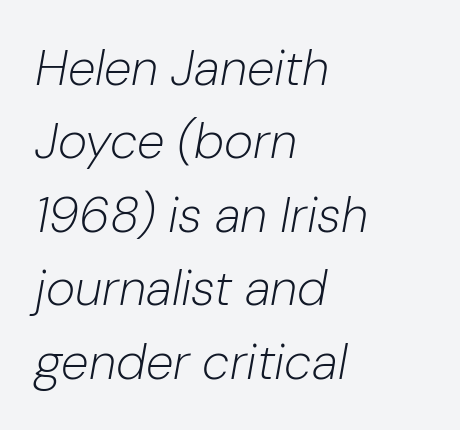
{"italic": "yes", "lean": "right", "slant_degrees": 10, "bold": "no", "weight": "light", "width": "normal", "stroke_contrast": "low", "x_height": "medium", "monospaced": "no", "underline": "no", "align": "left", "line_spacing": "normal", "line_spacing_ratio": 1.47, "letter_spacing": "normal", "letter_spacing_em": 0.0, "glyph_px": 50}
